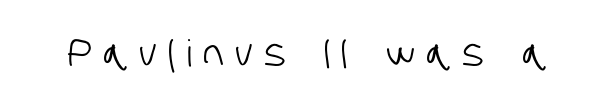
The image shows 37 px condensed sans-serif type; set unusually wide letter spacing (+0.31 em), not underlined; low stroke contrast and a large x-height.
